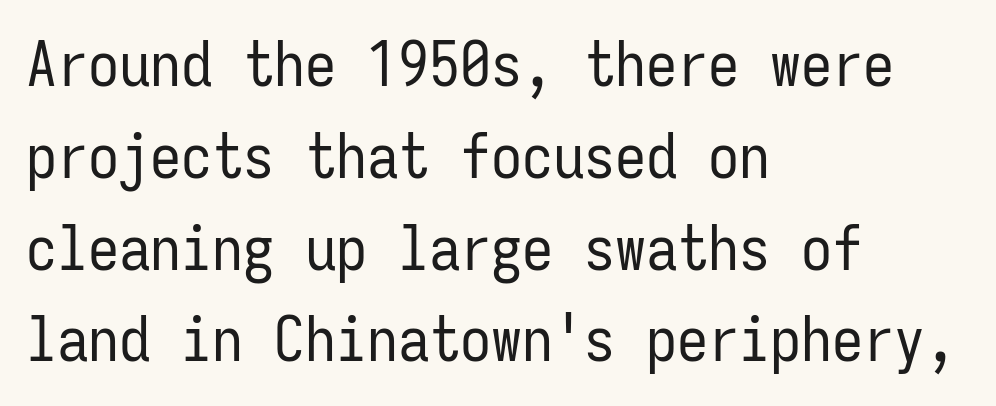
The image shows 62 px regular-weight, condensed sans-serif type, upright, monospaced; set left-aligned, normal line spacing (1.48x), normal letter spacing, not underlined; low stroke contrast and a medium x-height.
